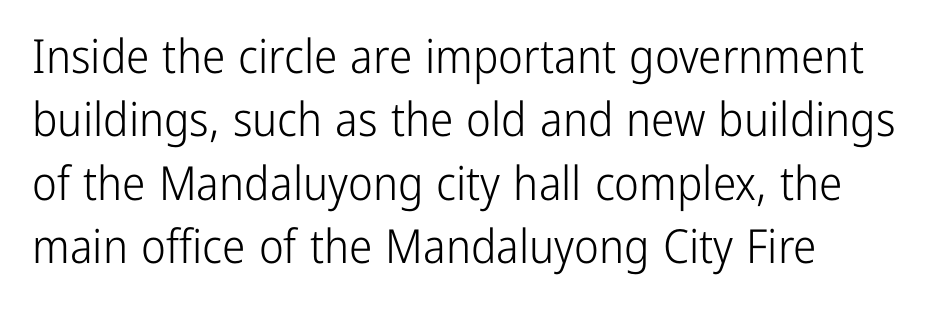
{"serif": "no", "italic": "no", "bold": "no", "weight": "light", "width": "condensed", "stroke_contrast": "low", "x_height": "medium", "monospaced": "no", "underline": "no", "align": "left", "line_spacing": "normal", "line_spacing_ratio": 1.35, "letter_spacing": "normal", "letter_spacing_em": 0.0, "glyph_px": 47}
